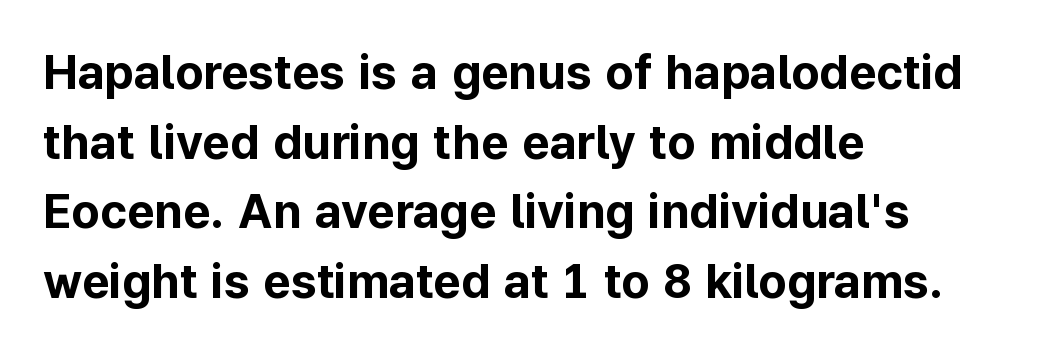
All the whitespace from short lines collects on the right. Is this a fixed-width face? No — the glyphs have proportional, varying widths. The designer left line spacing at the default. The glyphs are unaccompanied by any horizontal stroke below them. The passage shown is typeset with a sans-serif family. Each word holds together tightly as a unit, with standard inter-letter gaps.
